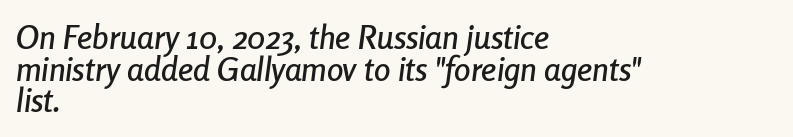
Looks like regular typesetting: each glyph gets only the width it needs. Is the letter spacing exaggerated? No — it looks like the ordinary default. Students, observe: this is what under-led, compact text looks like. Quick note: italic.
